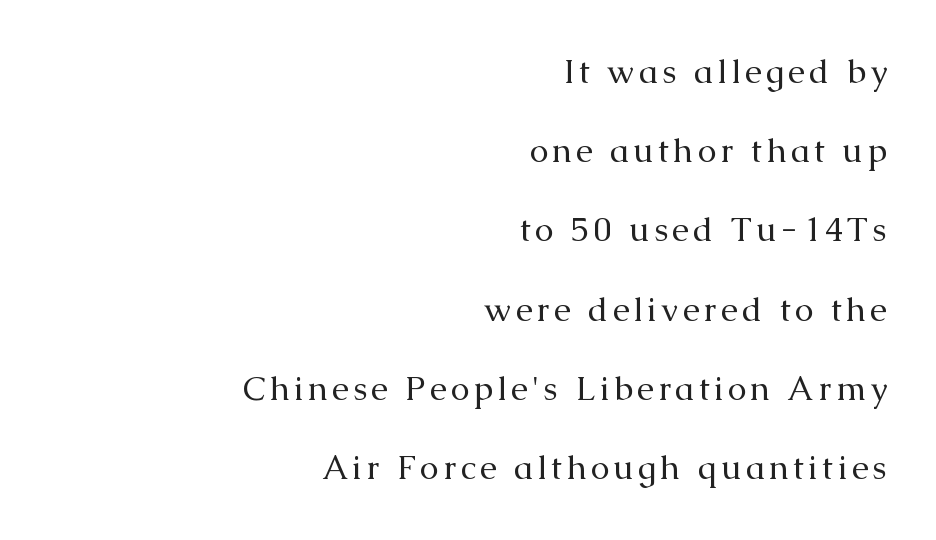
Honestly, the rows look like they've been pulled way apart. The letters advance in unequal steps, a hallmark of proportional type. The text block is weighted toward the right margin, trailing off unevenly leftward. Classification — serif. Stem width sits at or under what a default text font uses.
